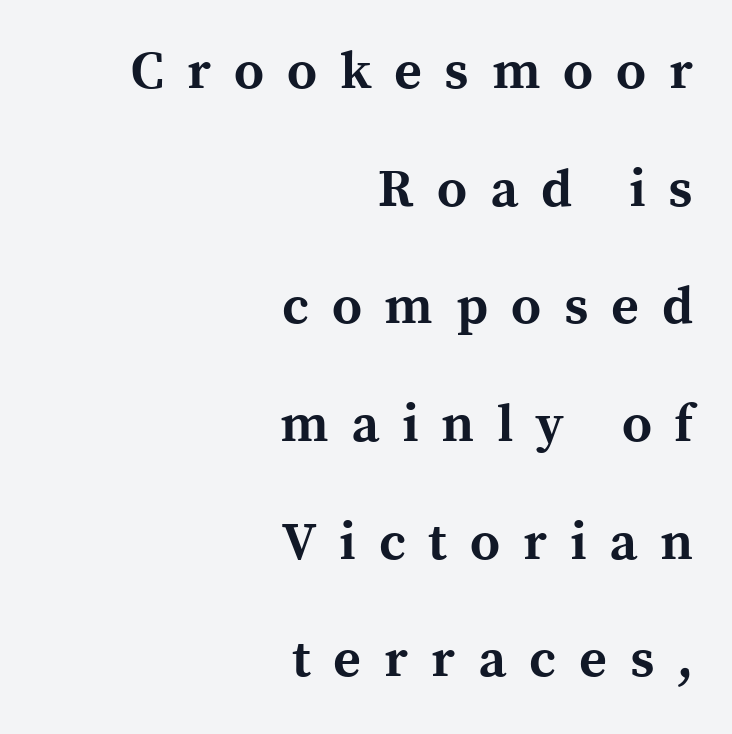
{"serif": "yes", "italic": "no", "bold": "yes", "weight": "bold", "width": "normal", "x_height": "medium", "monospaced": "no", "underline": "no", "align": "right", "line_spacing": "loose", "line_spacing_ratio": 2.22, "letter_spacing": "wide", "letter_spacing_em": 0.43, "glyph_px": 53}
